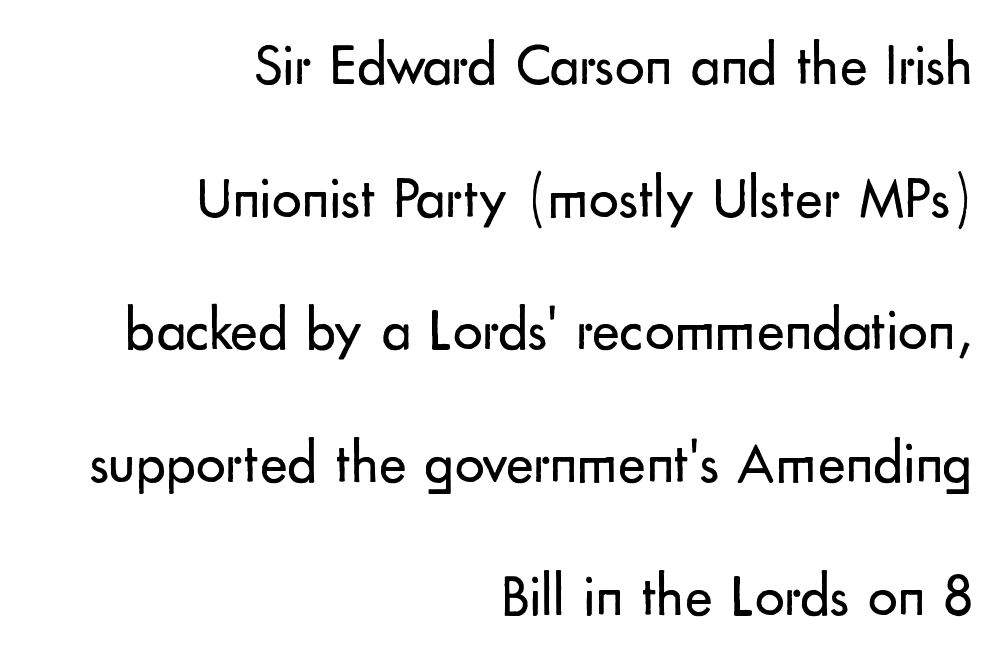
The space between consecutive lines is lavish. What kind of face is this? One without serifs — a sans. Think standard paragraph weight, or any step lighter than that. The type is set solid horizontally, with unmodified tracking.
